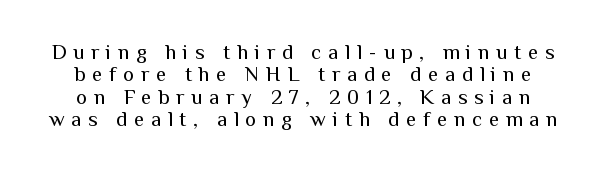
The image shows 21 px text type, upright; set tight line spacing (1.07x), unusually wide letter spacing (+0.32 em), not underlined.
